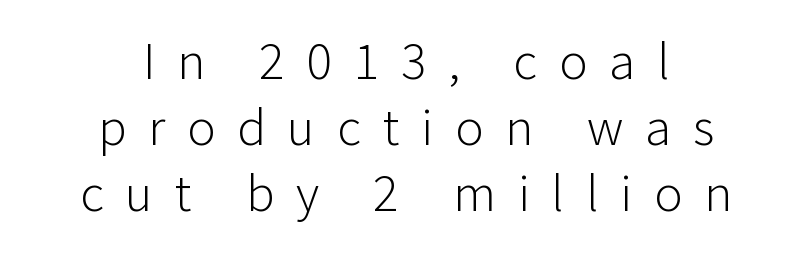
{"serif": "no", "italic": "no", "bold": "no", "weight": "light", "width": "normal", "stroke_contrast": "low", "x_height": "medium", "monospaced": "no", "underline": "no", "align": "center", "line_spacing": "normal", "line_spacing_ratio": 1.25, "letter_spacing": "wide", "letter_spacing_em": 0.41, "glyph_px": 53}
